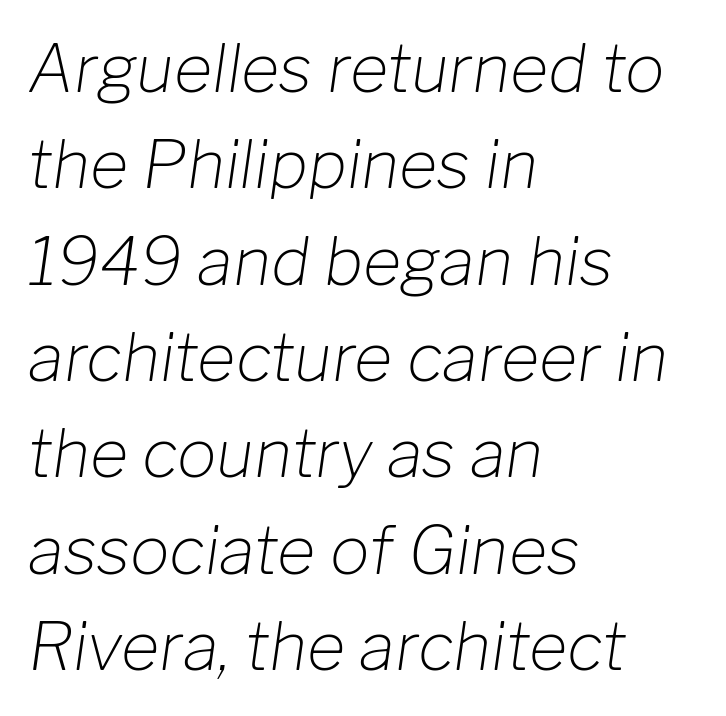
A light-to-regular cut is what we see here. Casual observation: everything's shoved over to the left. This sample has the flowing, uneven cadence of proportional lettering. Check the space under the baseline: it is left empty. Notice how descenders clear the ascenders below comfortably — that's standard leading.
